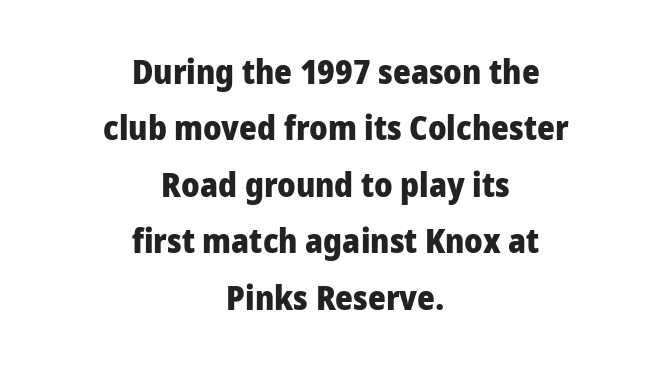
The image shows 34 px heavy sans-serif type, upright; set centered, normal line spacing (1.66x), normal letter spacing, not underlined; low stroke contrast and a medium x-height.
